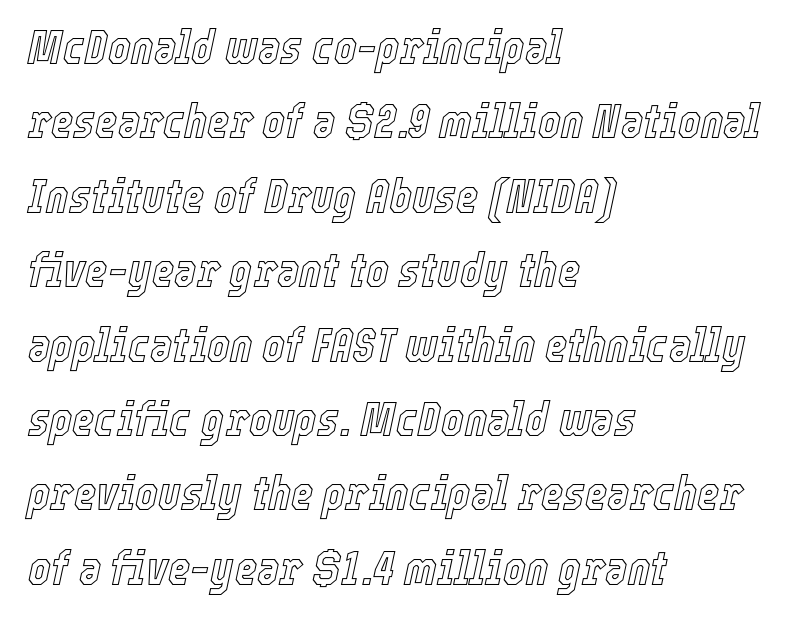
{"italic": "yes", "lean": "right", "slant_degrees": 12, "width": "condensed", "x_height": "medium", "monospaced": "no", "underline": "no", "align": "left", "line_spacing": "normal", "line_spacing_ratio": 1.55, "letter_spacing": "normal", "letter_spacing_em": 0.0, "glyph_px": 48}
